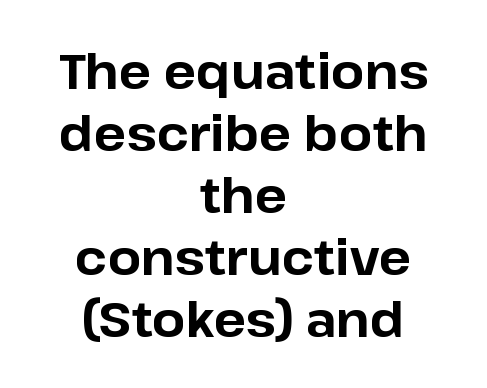
Q: Is the text bold? A: Yes.
Q: Is the text italic (slanted)? A: No, it is upright.
Q: Is the typeface a serif or a sans-serif typeface? A: Sans-serif.
Q: Is the text underlined? A: No.
Q: How is the paragraph aligned? A: Centered.
Q: Is the spacing between letters normal or unusually wide? A: Normal.
Q: Is the spacing between lines tight, normal or loose? A: Normal.
Q: Width (condensed, normal, or wide)? A: Normal.
Q: Stroke contrast? A: Low.
Q: x-height? A: Medium.
Q: Monospaced? A: No.
